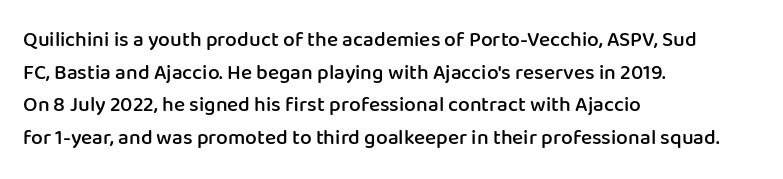
{"italic": "no", "bold": "semi", "underline": "no", "align": "left", "line_spacing": "normal", "line_spacing_ratio": 1.55, "letter_spacing": "normal", "letter_spacing_em": 0.0, "glyph_px": 21}
